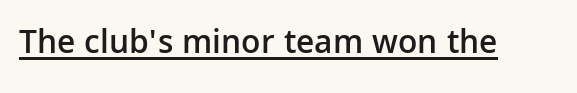
Is this a fixed-width face? No — the glyphs have proportional, varying widths. Nope, not italic — everything's standing straight. The passage shown is underscored from start to finish. Does the weight exceed regular? Yes, but only to semibold. Look at the bottom of the vertical strokes: they stop flat, with no serifs. The gaps between neighbouring characters are ordinary and unremarkable.
